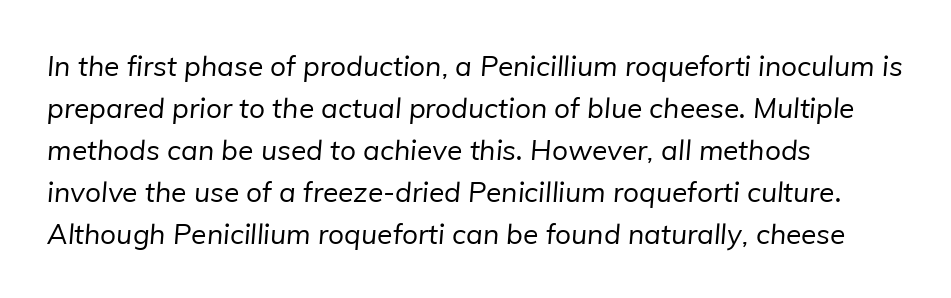
Q: Is the text bold? A: No.
Q: Is the typeface a serif or a sans-serif typeface? A: Sans-serif.
Q: Is the text underlined? A: No.
Q: How is the paragraph aligned? A: Left-aligned.
Q: Is the spacing between letters normal or unusually wide? A: Normal.
Q: Is the spacing between lines tight, normal or loose? A: Normal.
Q: Width (condensed, normal, or wide)? A: Normal.
Q: Stroke contrast? A: Low.
Q: x-height? A: Medium.
Q: Monospaced? A: No.
